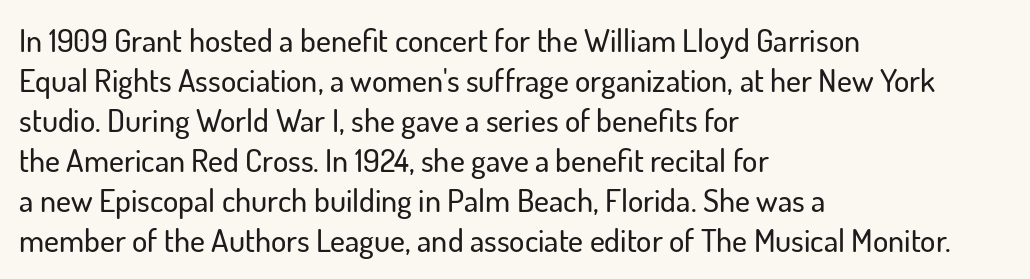
Q: Is the text italic (slanted)? A: No, it is upright.
Q: Is the typeface a serif or a sans-serif typeface? A: Sans-serif.
Q: Is the text underlined? A: No.
Q: How is the paragraph aligned? A: Left-aligned.
Q: Is the spacing between letters normal or unusually wide? A: Normal.
Q: Is the spacing between lines tight, normal or loose? A: Normal.
Q: Width (condensed, normal, or wide)? A: Normal.
Q: Stroke contrast? A: Low.
Q: x-height? A: Small.
Q: Monospaced? A: No.
